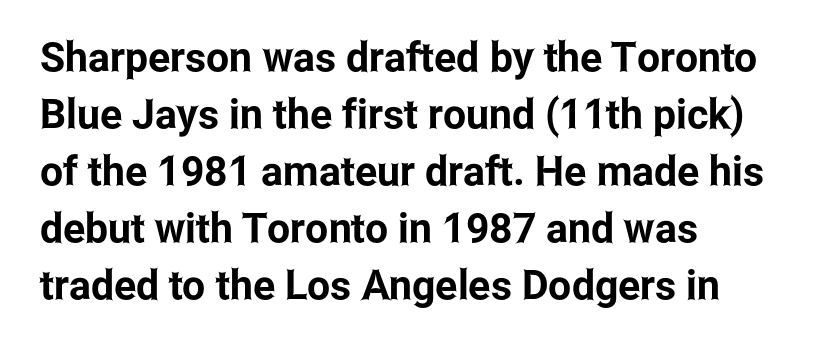
Characters follow at the spacing the type designer built in. The zone under the glyphs is completely vacant. The lettering stays uniformly vertical, giving the passage a roman look. The rendering anchors every line to the left-hand side. The rows are spaced the way most documents space them.
